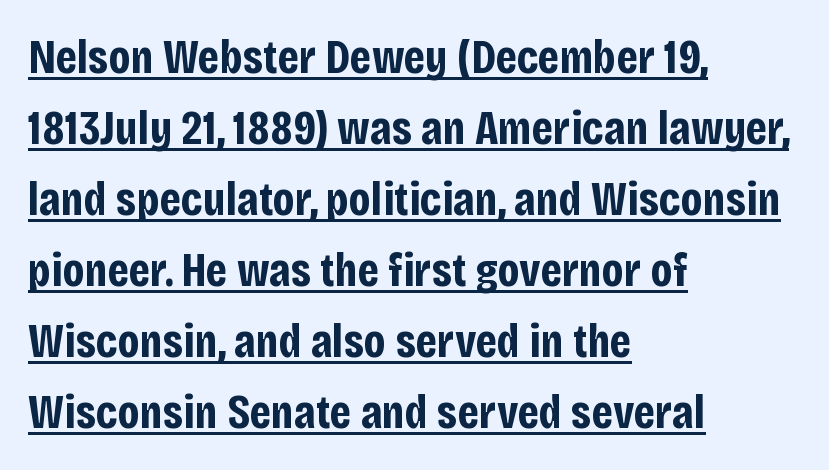
No feet cap the strokes, marking this as sans-serif type. The glyphs have the mass of a bold cut. Short and long lines alike share a common starting point at left. Note the varied advance widths — an 'i' is clearly narrower than an 'm'. Every character sits straight up, as roman type does. A continuous stroke trails under the words, as in a hyperlink.
